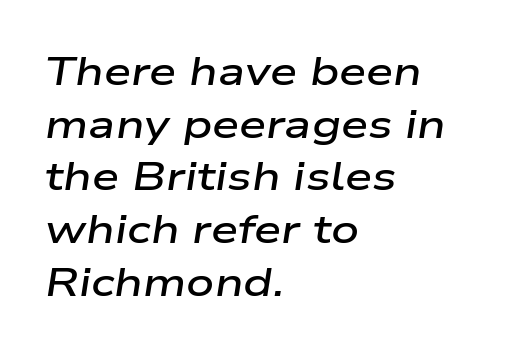
This rendering features lettering with no underline. The rendering anchors every line to the left-hand side. Weight check: semibold — heavier than regular, not quite bold. Is the type slanted? Yes — the strokes lean at a clear angle.
